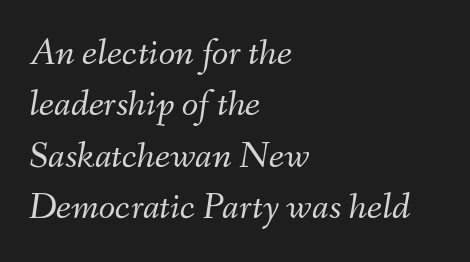
The image shows 38 px light type, italic (leaning right); set left-aligned, normal line spacing (1.35x), normal letter spacing, not underlined; medium stroke contrast and a small x-height.
